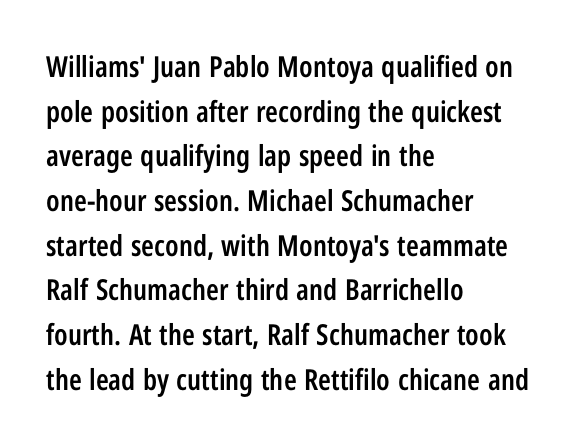
Examine the stroke ends and you'll find no serifs. Do the characters align in a grid? No, the font is proportional. Short note: letters normally spaced. As a designer I'd log this as weight 600, semibold.
